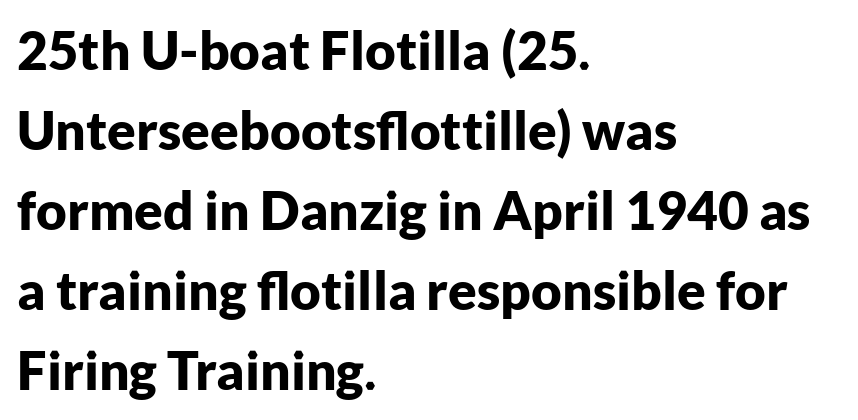
The image shows 53 px bold sans-serif type, upright; set left-aligned, normal line spacing (1.51x), normal letter spacing, not underlined; low stroke contrast and a medium x-height.
